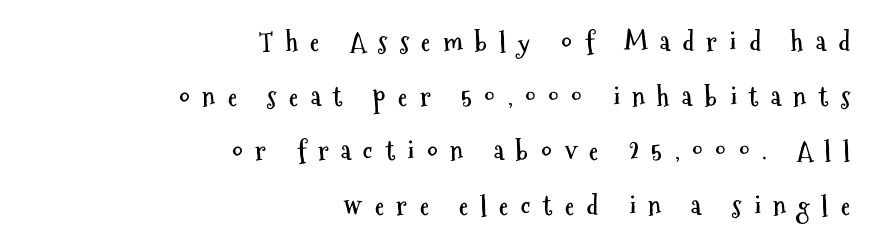
Q: Is the text bold? A: Yes.
Q: Is the text italic (slanted)? A: No, it is upright.
Q: Is the text underlined? A: No.
Q: How is the paragraph aligned? A: Right-aligned.
Q: Is the spacing between letters normal or unusually wide? A: Unusually wide.
Q: Is the spacing between lines tight, normal or loose? A: Loose.
